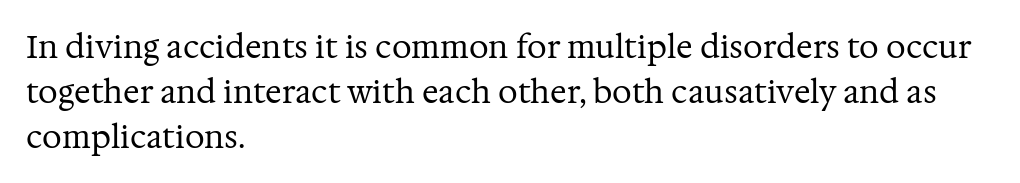
The line-height multiplier appears to be the usual default. Unlike a clean sans, this face finishes its strokes with serifs. Leftover space on each line is placed entirely after the last word. The specimen omits any rule beneath the text block's lines.
